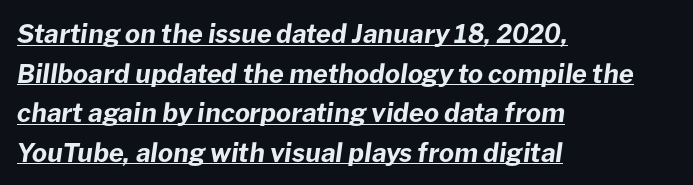
Style check: oblique. Typesetter's note: full bold, strokes at maximum text heaviness. This sample carries an underscore along the baseline area. Left-aligned paragraph, ragged on the right. A normal amount of white space separates one row of letters from the next.
